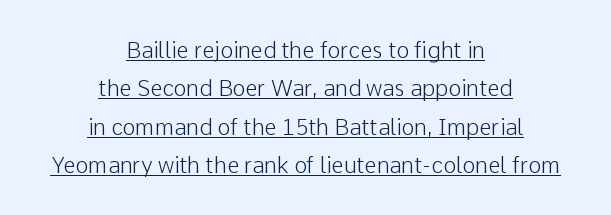
Glyph-to-glyph distance matches everyday printed text. A typographer would call this underscored text. A quiet, ordinary-to-light weight characterises the typeface. Which margin do the lines hug? Neither — every line sits in the middle.
